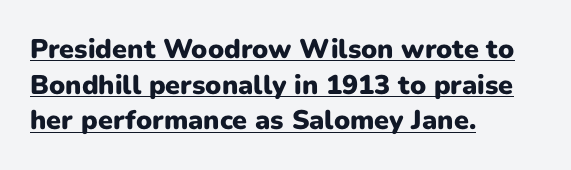
The image shows 27 px bold type, upright; set left-aligned, normal line spacing (1.32x), normal letter spacing, underlined.
